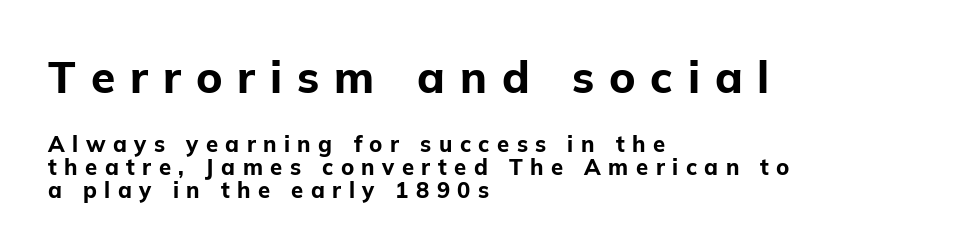
{"serif": "no", "italic": "no", "bold": "yes", "weight": "bold", "width": "normal", "stroke_contrast": "low", "x_height": "medium", "monospaced": "no", "underline": "no", "align": "left", "line_spacing": "tight", "line_spacing_ratio": 1.04, "letter_spacing": "wide", "letter_spacing_em": 0.34, "larger_block": "first", "size_ratio": 2.0, "glyph_px": 44}
